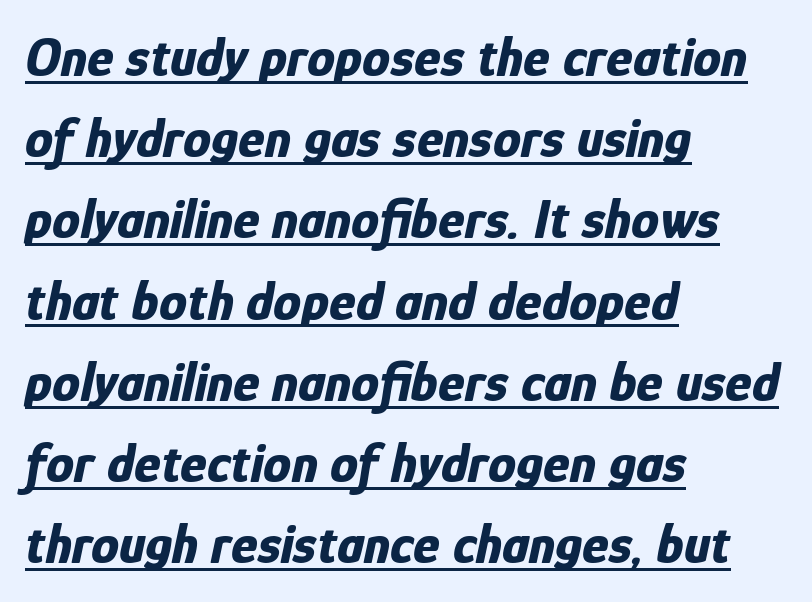
The rendering anchors every line to the left-hand side. Looks like regular typesetting: each glyph gets only the width it needs. Emphasis by weight is at full strength: bold. The rendering keeps characters at their native spacing.
